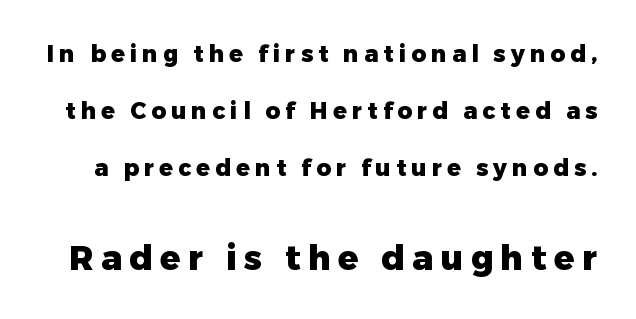
The image shows 34 px heavy sans-serif type, upright; set loose line spacing (2.48x), unusually wide letter spacing (+0.22 em), not underlined; the second (bottom) block is 1.48x larger; low stroke contrast and a medium x-height.
